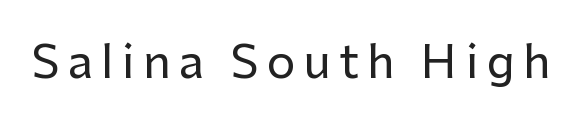
The image shows 45 px sans-serif type, upright; set not underlined; low stroke contrast and a medium x-height.
